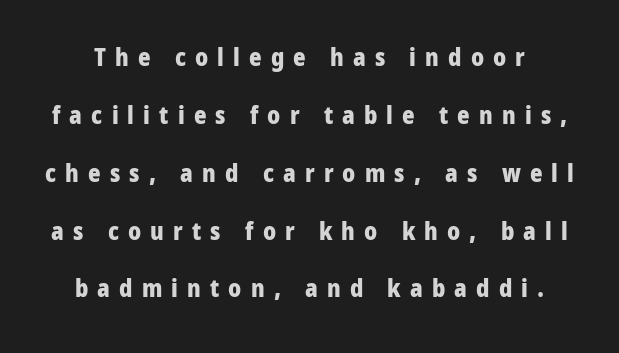
The typesetting leans heavy: a genuine bold. Vertical spacing — loose. In terms of letterspacing, this is a distinctly airy, spread setting. Unmarked baselines from the first word to the last. Posture: vertical.
